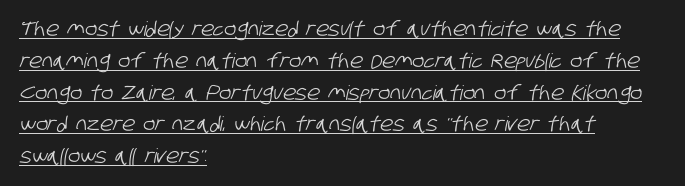
Q: Is the text underlined? A: Yes.
Q: How is the paragraph aligned? A: Left-aligned.
Q: Is the spacing between letters normal or unusually wide? A: Normal.
Q: Is the spacing between lines tight, normal or loose? A: Normal.
